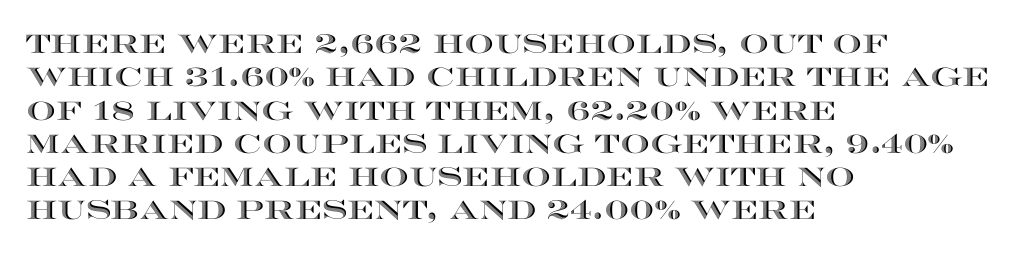
Q: Is the text italic (slanted)? A: No, it is upright.
Q: Is the text underlined? A: No.
Q: How is the paragraph aligned? A: Left-aligned.
Q: Is the spacing between letters normal or unusually wide? A: Normal.
Q: Is the spacing between lines tight, normal or loose? A: Normal.
